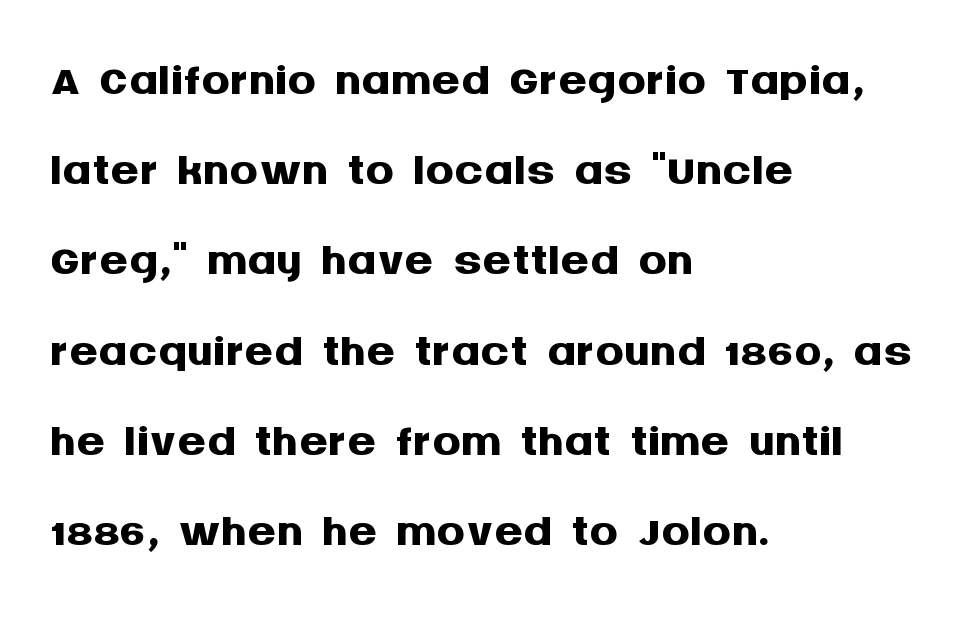
{"serif": "no", "italic": "no", "bold": "yes", "weight": "semibold", "width": "normal", "stroke_contrast": "medium", "x_height": "large", "monospaced": "no", "underline": "no", "align": "left", "line_spacing": "normal", "line_spacing_ratio": 1.27, "letter_spacing": "normal", "letter_spacing_em": 0.0, "glyph_px": 71}
